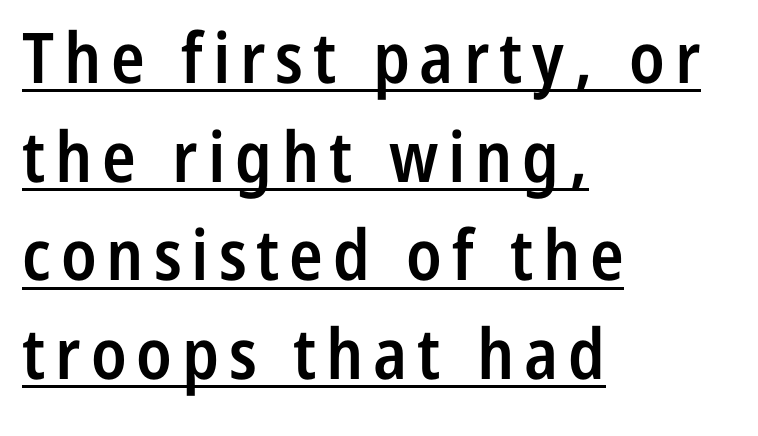
{"serif": "no", "italic": "no", "bold": "semi", "weight": "semibold", "width": "condensed", "stroke_contrast": "low", "x_height": "medium", "monospaced": "no", "underline": "yes", "align": "left", "line_spacing": "normal", "line_spacing_ratio": 1.41, "glyph_px": 70}
